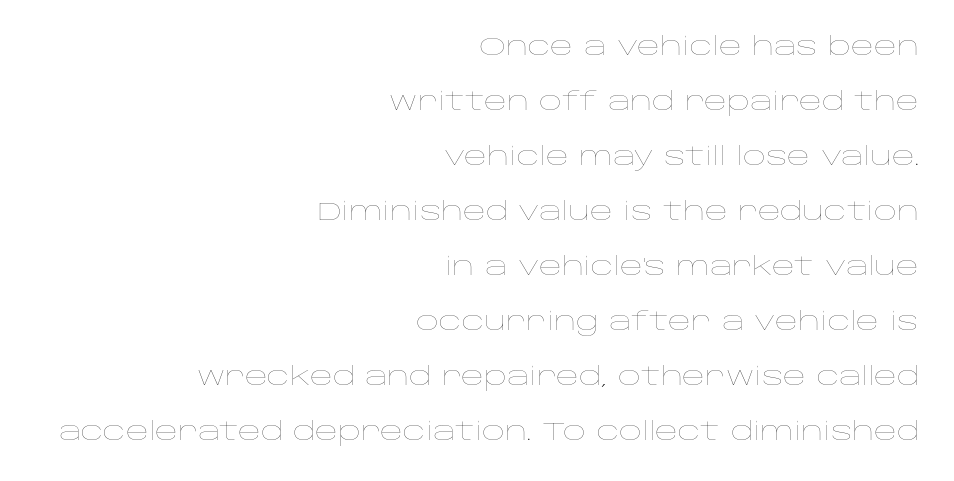
The image shows 25 px text type, upright; set right-aligned, loose line spacing (2.2x), normal letter spacing, not underlined.
